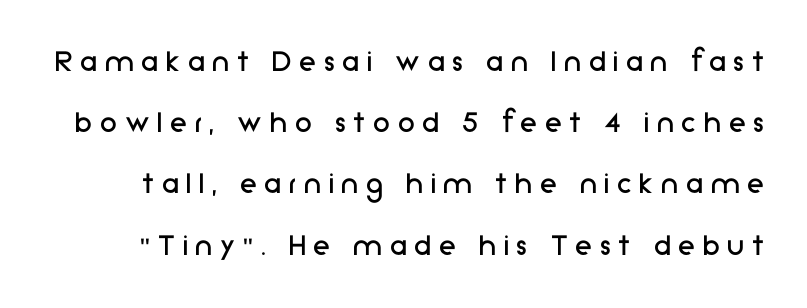
{"serif": "no", "italic": "no", "bold": "no", "weight": "regular", "width": "normal", "stroke_contrast": "low", "x_height": "medium", "monospaced": "no", "underline": "no", "line_spacing_ratio": 1.8, "letter_spacing": "wide", "letter_spacing_em": 0.23, "glyph_px": 34}
